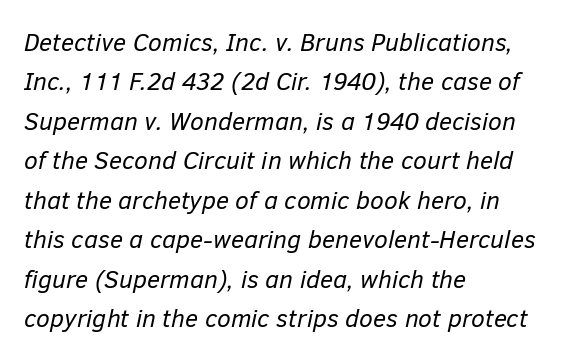
The image shows 25 px text type, italic (leaning right); set left-aligned, normal line spacing (1.58x), normal letter spacing, not underlined.
